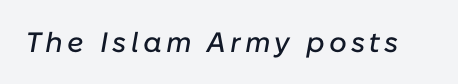
Note the varied advance widths — an 'i' is clearly narrower than an 'm'. The glyphs look as if they've been sheared to an angle. Bare-footed words on every line.
